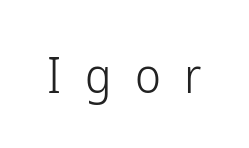
The image shows 49 px light, condensed sans-serif type, upright; set unusually wide letter spacing (+0.48 em), not underlined; low stroke contrast and a medium x-height.
